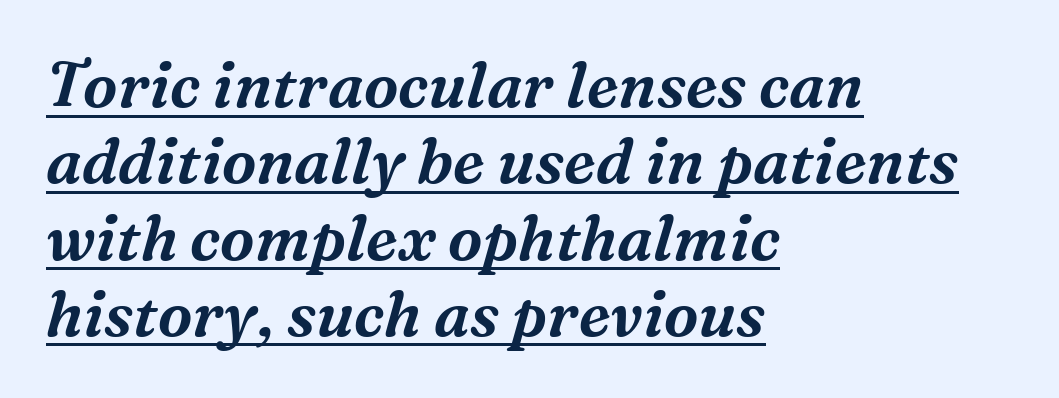
The face used here is seriffed, in the tradition of book romans. These lines are rendered in a variable-pitch font. The setting favours the left margin, as ordinary paragraphs usually do. The whole block is typeset with a tilt. Words appear dense and cohesive because spacing is normal. Notice how a bar underscores the lettering throughout.
